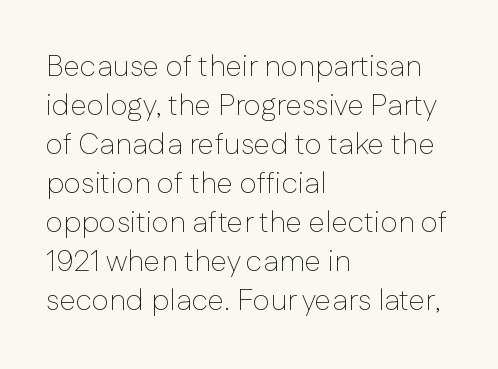
Q: Is the text bold? A: No.
Q: Is the text italic (slanted)? A: No, it is upright.
Q: Is the typeface a serif or a sans-serif typeface? A: Sans-serif.
Q: Is the text underlined? A: No.
Q: How is the paragraph aligned? A: Left-aligned.
Q: Is the spacing between letters normal or unusually wide? A: Normal.
Q: Is the spacing between lines tight, normal or loose? A: Normal.
Q: Width (condensed, normal, or wide)? A: Normal.
Q: Stroke contrast? A: Low.
Q: x-height? A: Medium.
Q: Monospaced? A: No.
